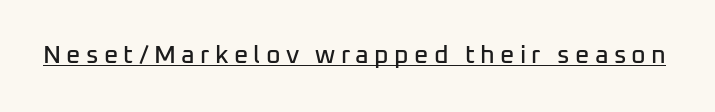
The image shows 25 px text type, upright; set unusually wide letter spacing (+0.21 em), underlined.
